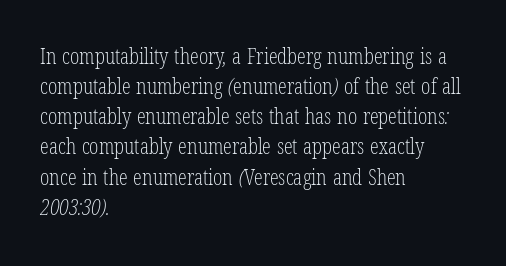
{"bold": "no", "underline": "no", "align": "left", "line_spacing": "normal", "line_spacing_ratio": 1.37, "letter_spacing": "normal", "letter_spacing_em": 0.0, "glyph_px": 22}
